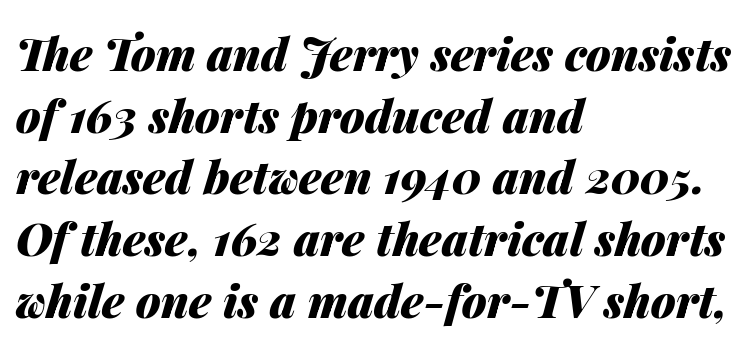
Q: Is the text bold? A: Yes.
Q: Is the text italic (slanted)? A: Yes, it leans right by about 14 degrees.
Q: Is the text underlined? A: No.
Q: How is the paragraph aligned? A: Left-aligned.
Q: Is the spacing between letters normal or unusually wide? A: Normal.
Q: Is the spacing between lines tight, normal or loose? A: Normal.
Q: Width (condensed, normal, or wide)? A: Normal.
Q: Stroke contrast? A: Medium.
Q: x-height? A: Medium.
Q: Monospaced? A: No.
